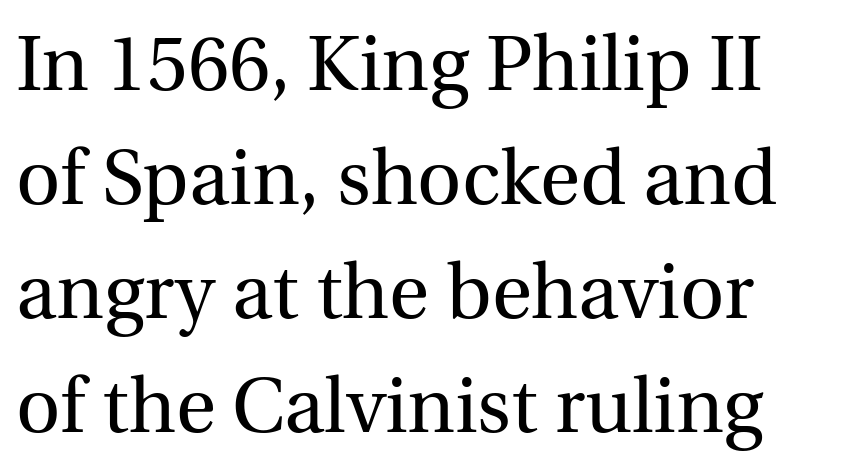
Check where the strokes stop: tiny serifs finish them off. Spacing verdict: proportional, widths tailored to each character. This is roman type, the default non-slanted kind. The face looks like a standard text weight, possibly lighter. Glyph-to-glyph distance matches everyday printed text. Reading down the column, the eye jumps a familiar distance to each next line.
